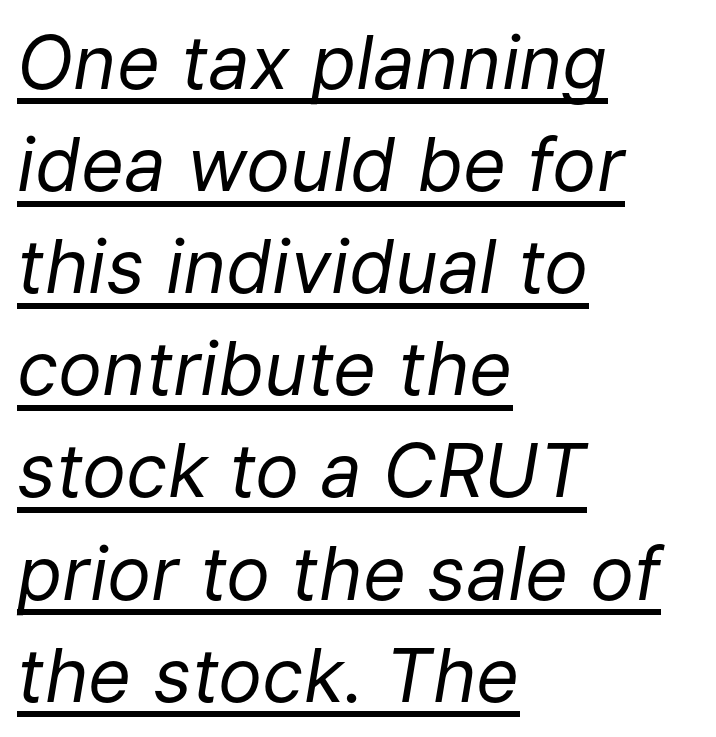
Q: Is the text bold? A: No.
Q: Is the text italic (slanted)? A: Yes, it leans right by about 9 degrees.
Q: Is the text underlined? A: Yes.
Q: How is the paragraph aligned? A: Left-aligned.
Q: Is the spacing between letters normal or unusually wide? A: Normal.
Q: Is the spacing between lines tight, normal or loose? A: Normal.
Q: Width (condensed, normal, or wide)? A: Normal.
Q: Stroke contrast? A: Low.
Q: x-height? A: Medium.
Q: Monospaced? A: No.
